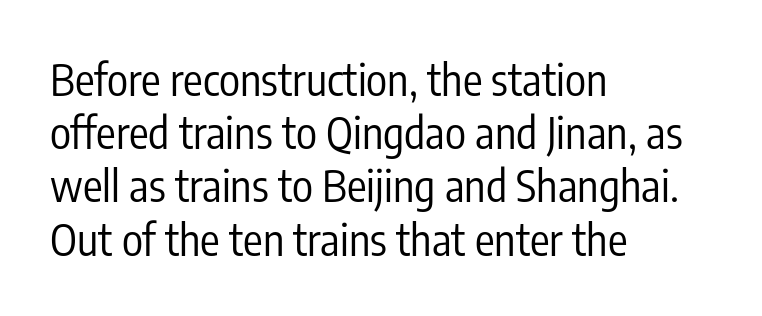
{"serif": "no", "italic": "no", "bold": "no", "weight": "regular", "width": "condensed", "stroke_contrast": "low", "x_height": "medium", "monospaced": "no", "underline": "no", "align": "left", "line_spacing_ratio": 1.21, "letter_spacing": "normal", "letter_spacing_em": 0.0, "glyph_px": 44}
